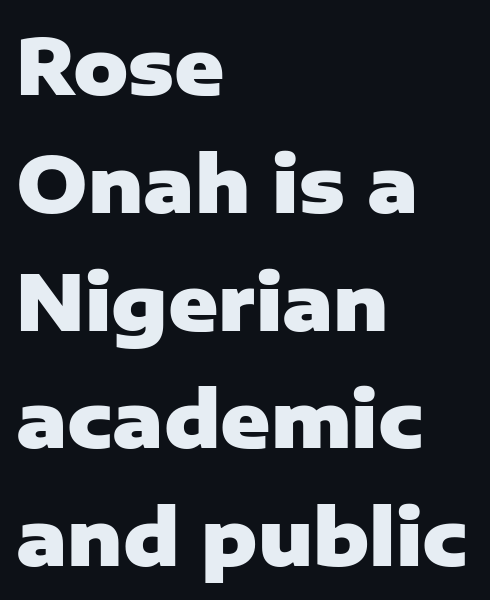
The image shows 76 px heavy sans-serif type, upright; set left-aligned, normal line spacing (1.55x), normal letter spacing, not underlined; low stroke contrast and a medium x-height.
